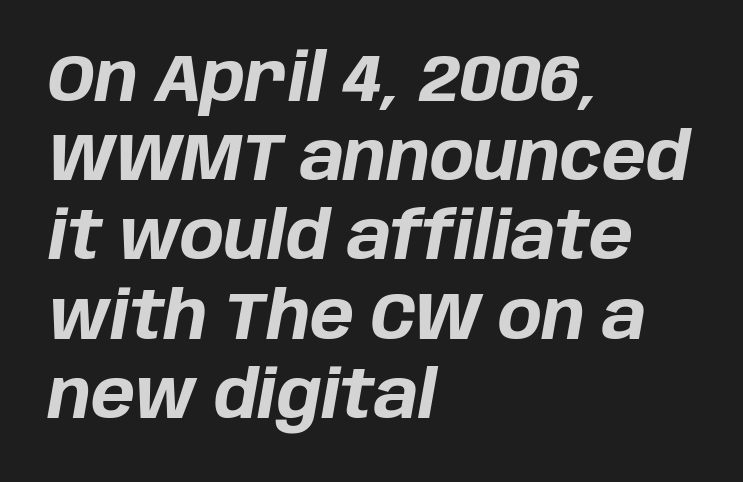
{"italic": "yes", "lean": "right", "slant_degrees": 10, "bold": "yes", "weight": "bold", "width": "normal", "stroke_contrast": "low", "x_height": "large", "monospaced": "no", "underline": "no", "align": "left", "line_spacing_ratio": 1.2, "letter_spacing": "normal", "letter_spacing_em": 0.0, "glyph_px": 66}
